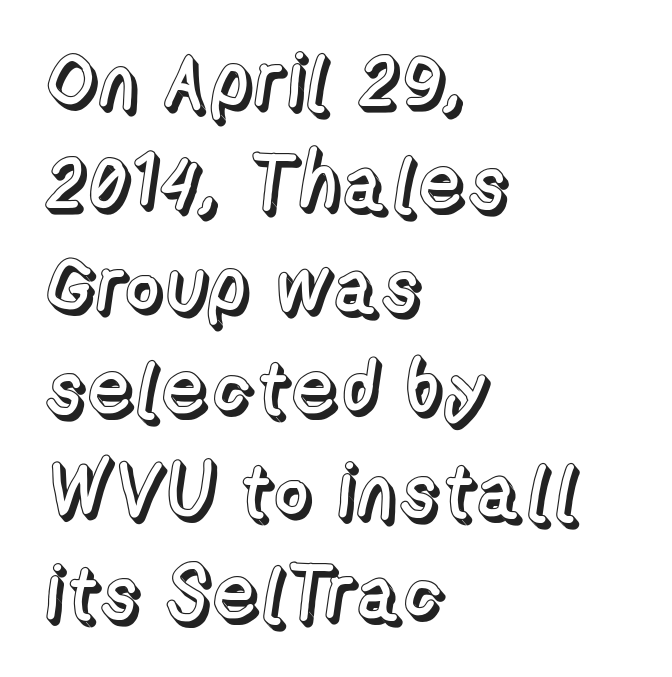
The image shows 77 px text type; set left-aligned, normal line spacing (1.33x), normal letter spacing, not underlined; a medium x-height.
